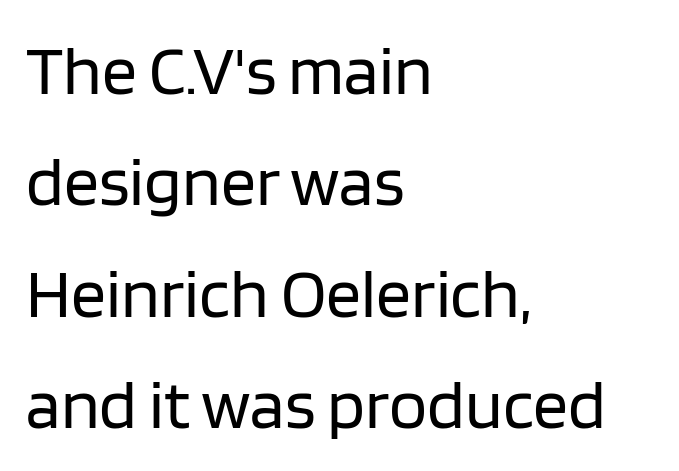
{"serif": "no", "italic": "no", "bold": "no", "weight": "regular", "width": "normal", "stroke_contrast": "low", "x_height": "large", "monospaced": "no", "underline": "no", "align": "left", "line_spacing": "normal", "line_spacing_ratio": 1.59, "letter_spacing": "normal", "letter_spacing_em": 0.0, "glyph_px": 70}
